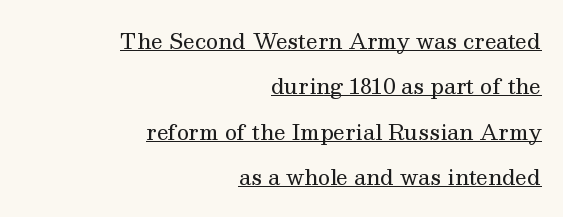
Weight class: somewhere from thin through regular. Nobody touched the tracking dial on this one. Posture: upright roman. The passage is arranged like a letterhead date or caption credit — flush right.
